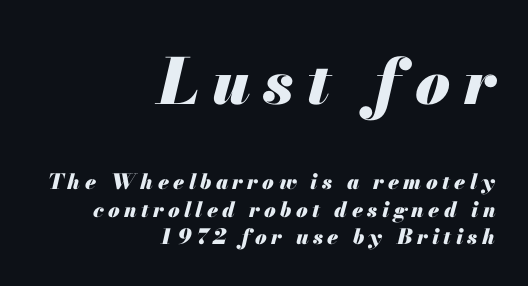
The image shows 63 px heavy type, italic (leaning right); set right-aligned, normal line spacing (1.3x), unusually wide letter spacing (+0.21 em), not underlined; the first (top) block is 3.0x larger; medium stroke contrast and a small x-height.
